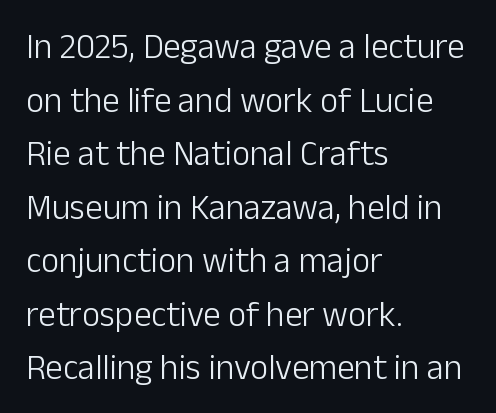
Q: Is the text bold? A: No.
Q: Is the text italic (slanted)? A: No, it is upright.
Q: Is the typeface a serif or a sans-serif typeface? A: Sans-serif.
Q: Is the text underlined? A: No.
Q: How is the paragraph aligned? A: Left-aligned.
Q: Is the spacing between letters normal or unusually wide? A: Normal.
Q: Is the spacing between lines tight, normal or loose? A: Normal.
Q: Width (condensed, normal, or wide)? A: Normal.
Q: Stroke contrast? A: Low.
Q: x-height? A: Medium.
Q: Monospaced? A: No.
